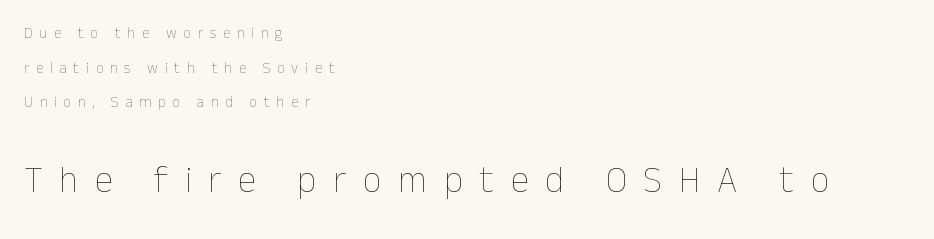
Q: Is the text bold? A: No.
Q: Is the text italic (slanted)? A: No, it is upright.
Q: Is the text underlined? A: No.
Q: How is the paragraph aligned? A: Left-aligned.
Q: Is the spacing between letters normal or unusually wide? A: Unusually wide.
Q: Is the spacing between lines tight, normal or loose? A: Loose.
Q: Which block of text is set in a larger size, the first (top) or the second (bottom)? A: The second (bottom) one.
Q: Width (condensed, normal, or wide)? A: Normal.
Q: Stroke contrast? A: Low.
Q: x-height? A: Medium.
Q: Monospaced? A: No.
